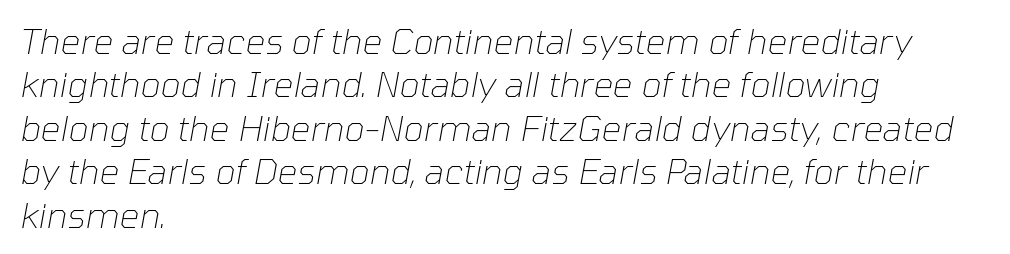
{"italic": "yes", "lean": "right", "slant_degrees": 10, "bold": "no", "weight": "thin", "width": "normal", "stroke_contrast": "low", "x_height": "medium", "monospaced": "no", "underline": "no", "align": "left", "line_spacing_ratio": 1.24, "letter_spacing": "normal", "letter_spacing_em": 0.0, "glyph_px": 35}
